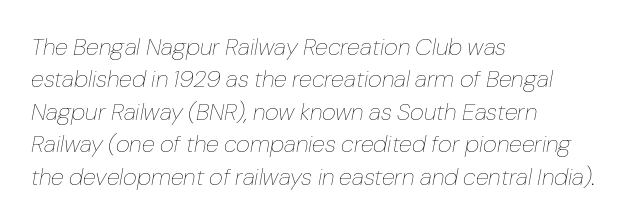
The image shows 24 px text type, italic (leaning right); set left-aligned, normal line spacing (1.35x), normal letter spacing, not underlined.
